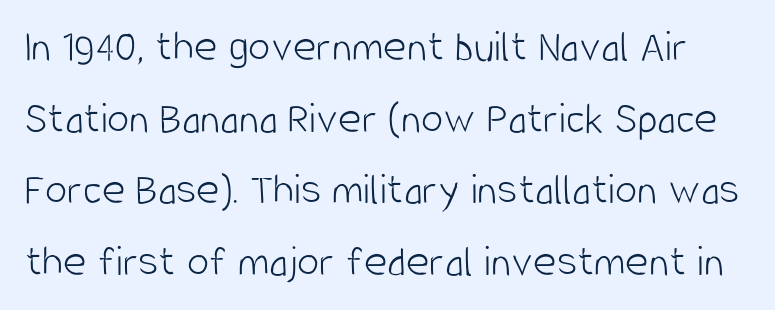
Q: Is the text bold? A: No.
Q: Is the text italic (slanted)? A: No, it is upright.
Q: Is the typeface a serif or a sans-serif typeface? A: Sans-serif.
Q: Is the text underlined? A: No.
Q: Is the spacing between letters normal or unusually wide? A: Normal.
Q: Is the spacing between lines tight, normal or loose? A: Normal.
Q: Width (condensed, normal, or wide)? A: Condensed.
Q: Stroke contrast? A: Low.
Q: x-height? A: Large.
Q: Monospaced? A: No.
